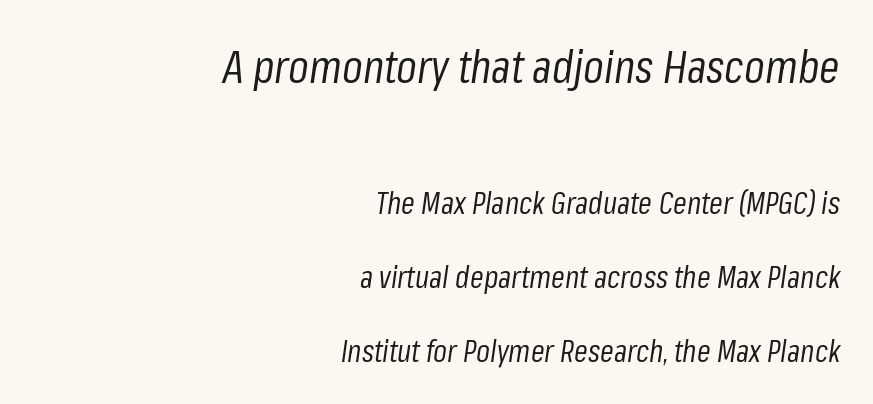
{"italic": "yes", "lean": "right", "slant_degrees": 8, "bold": "no", "weight": "regular", "width": "condensed", "stroke_contrast": "low", "x_height": "medium", "monospaced": "no", "underline": "no", "align": "right", "line_spacing": "loose", "line_spacing_ratio": 2.39, "letter_spacing": "normal", "letter_spacing_em": 0.0, "larger_block": "first", "size_ratio": 1.48, "glyph_px": 46}
